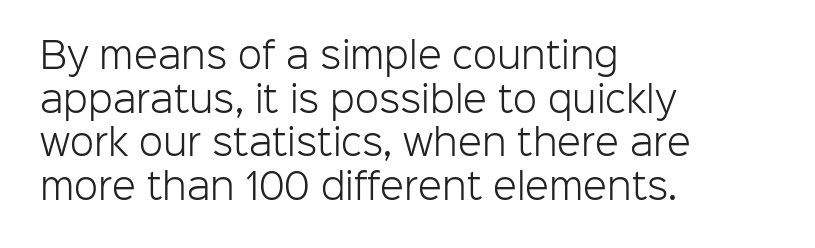
Q: Is the text bold? A: No.
Q: Is the text italic (slanted)? A: No, it is upright.
Q: Is the typeface a serif or a sans-serif typeface? A: Sans-serif.
Q: Is the text underlined? A: No.
Q: How is the paragraph aligned? A: Left-aligned.
Q: Is the spacing between letters normal or unusually wide? A: Normal.
Q: Is the spacing between lines tight, normal or loose? A: Normal.
Q: Width (condensed, normal, or wide)? A: Normal.
Q: Stroke contrast? A: Low.
Q: x-height? A: Medium.
Q: Monospaced? A: No.
